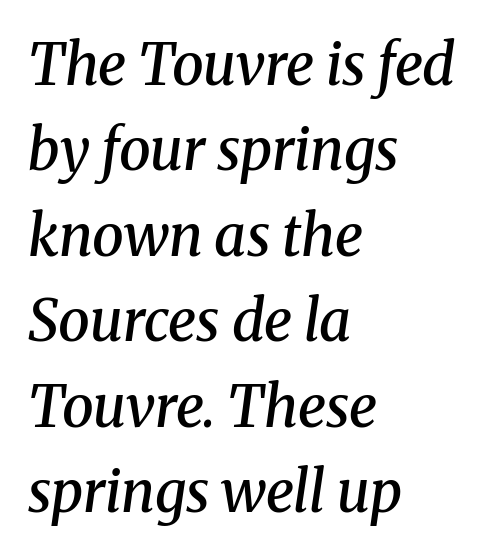
{"serif": "yes", "italic": "yes", "lean": "right", "slant_degrees": 8, "bold": "semi", "weight": "semibold", "width": "normal", "stroke_contrast": "medium", "x_height": "medium", "monospaced": "no", "underline": "no", "align": "left", "line_spacing": "normal", "line_spacing_ratio": 1.5, "letter_spacing": "normal", "letter_spacing_em": 0.0, "glyph_px": 57}
